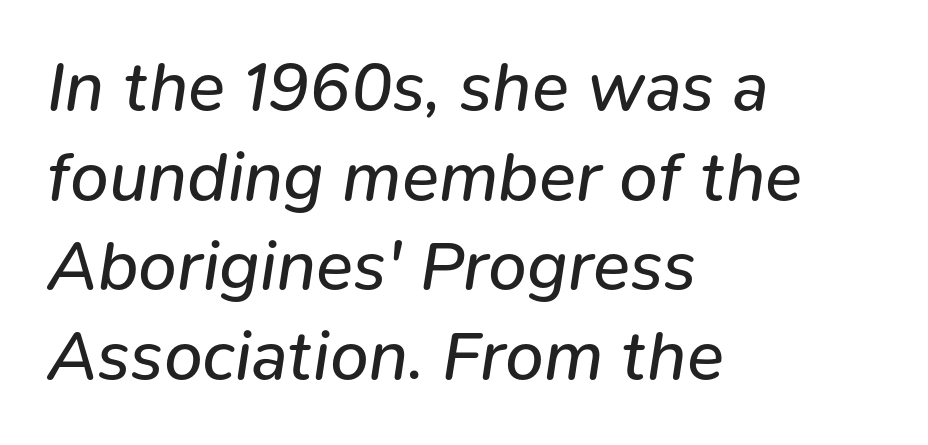
The image shows 69 px regular-weight type, italic (leaning right); set left-aligned, normal line spacing (1.3x), normal letter spacing, not underlined; low stroke contrast and a medium x-height.
